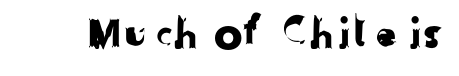
Each letter keeps its own natural width here, so spacing adapts to shape. Regarding serifs, this sample does without them. Type without underlining. The rendering keeps characters at their native spacing.
